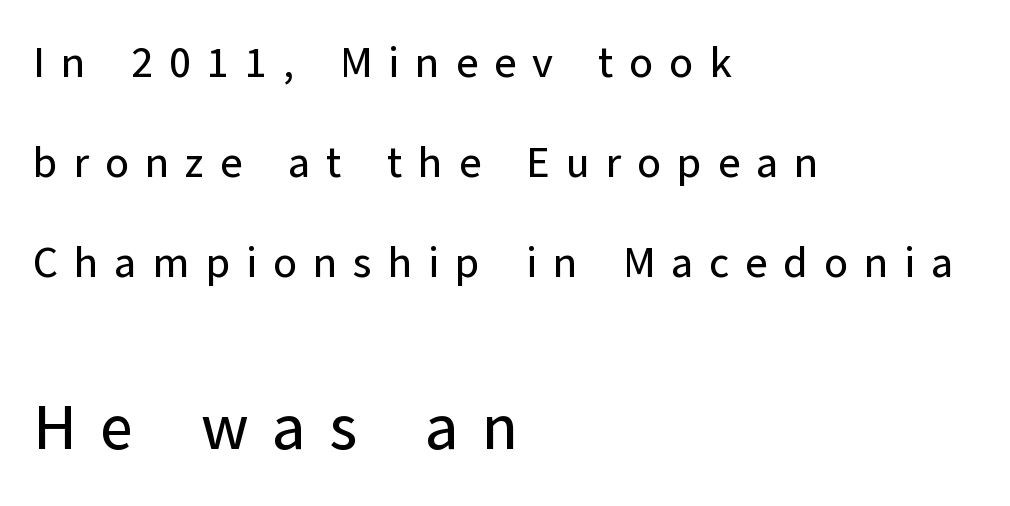
Q: Is the text italic (slanted)? A: No, it is upright.
Q: Is the typeface a serif or a sans-serif typeface? A: Sans-serif.
Q: Is the text underlined? A: No.
Q: How is the paragraph aligned? A: Left-aligned.
Q: Is the spacing between letters normal or unusually wide? A: Unusually wide.
Q: Is the spacing between lines tight, normal or loose? A: Loose.
Q: Which block of text is set in a larger size, the first (top) or the second (bottom)? A: The second (bottom) one.
Q: Width (condensed, normal, or wide)? A: Normal.
Q: Stroke contrast? A: Low.
Q: x-height? A: Medium.
Q: Monospaced? A: No.
